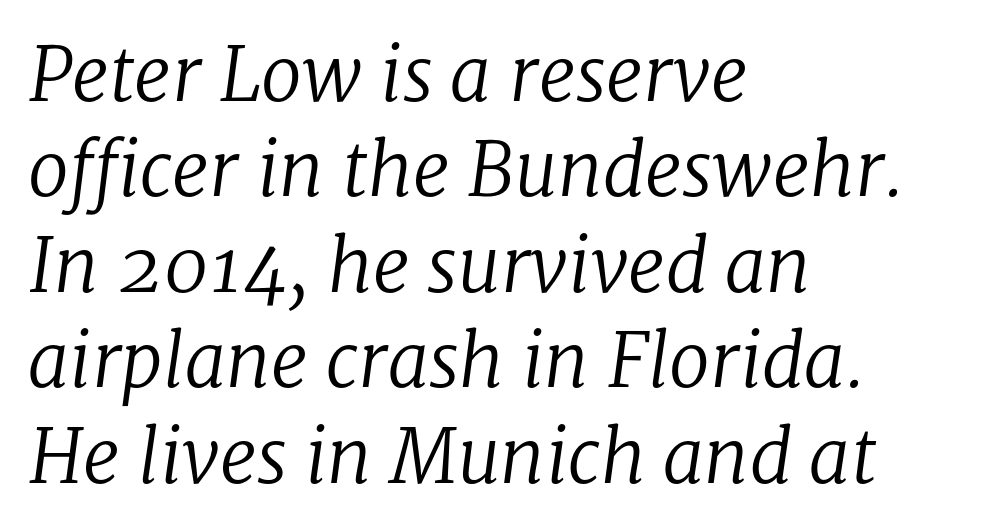
The rendering uses natural spacing where letterforms have individual widths. Designer's note — italics engaged. The glyphs are unaccompanied by any horizontal stroke below them. A light-to-regular cut is what we see here. A normal amount of white space separates one row of letters from the next. Left-aligned paragraph, ragged on the right.
